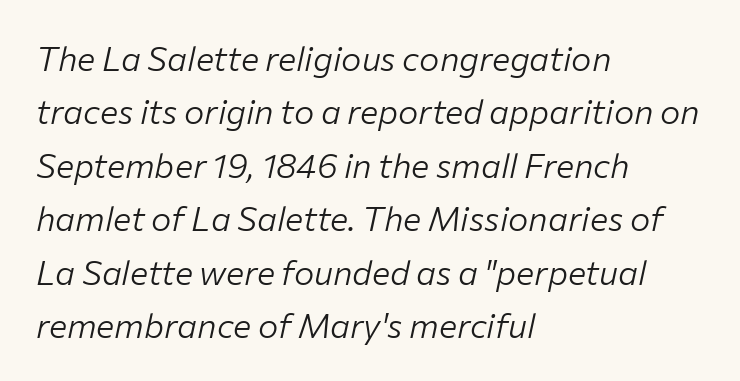
The image shows 34 px light type, italic (leaning right); set left-aligned, normal line spacing (1.57x), normal letter spacing, not underlined; low stroke contrast and a medium x-height.
